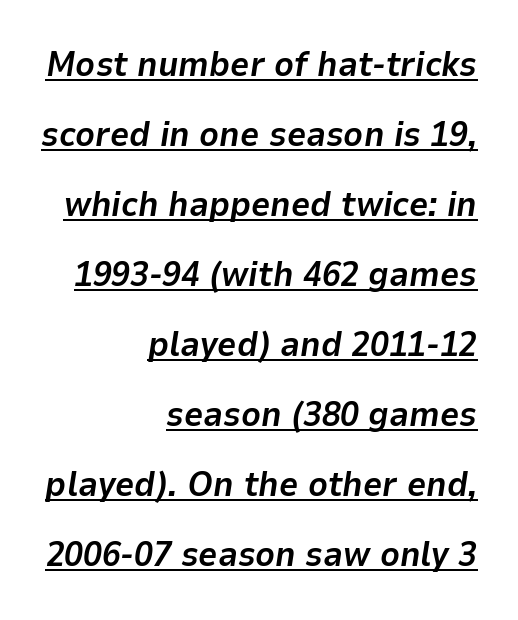
Q: Is the text bold? A: Yes.
Q: Is the text italic (slanted)? A: Yes, it leans right by about 9 degrees.
Q: Is the text underlined? A: Yes.
Q: How is the paragraph aligned? A: Right-aligned.
Q: Is the spacing between letters normal or unusually wide? A: Normal.
Q: Is the spacing between lines tight, normal or loose? A: Loose.
Q: Width (condensed, normal, or wide)? A: Normal.
Q: Stroke contrast? A: Low.
Q: x-height? A: Medium.
Q: Monospaced? A: No.
